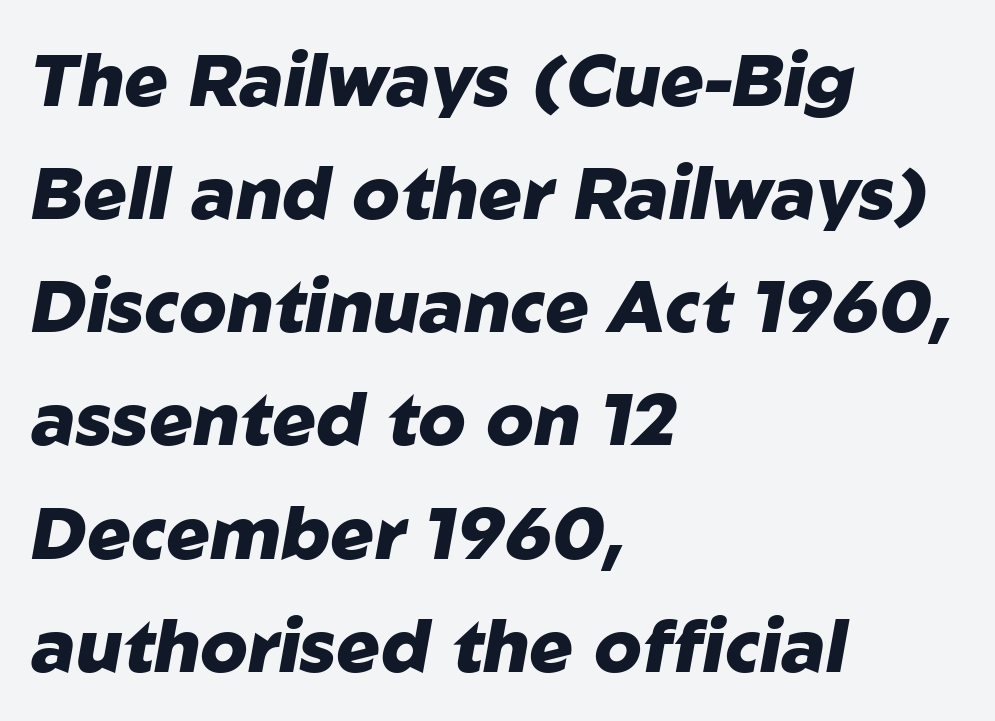
The image shows 73 px heavy type, italic (leaning right); set left-aligned, normal line spacing (1.55x), normal letter spacing, not underlined; low stroke contrast and a medium x-height.
